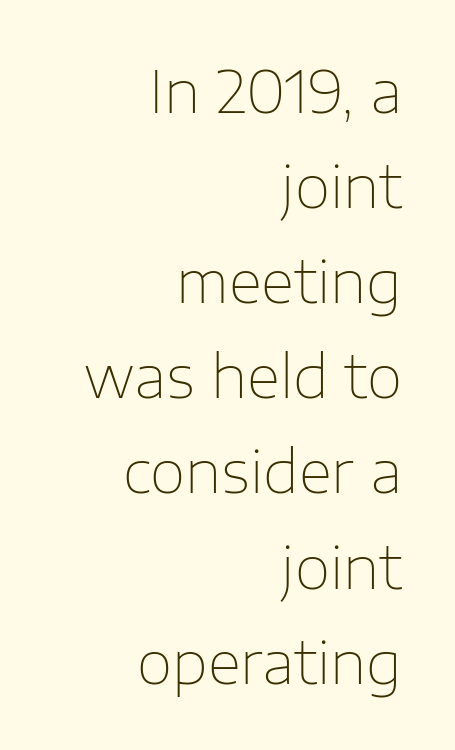
The image shows 58 px thin sans-serif type, upright; set right-aligned, normal line spacing (1.64x), normal letter spacing, not underlined; low stroke contrast and a medium x-height.
